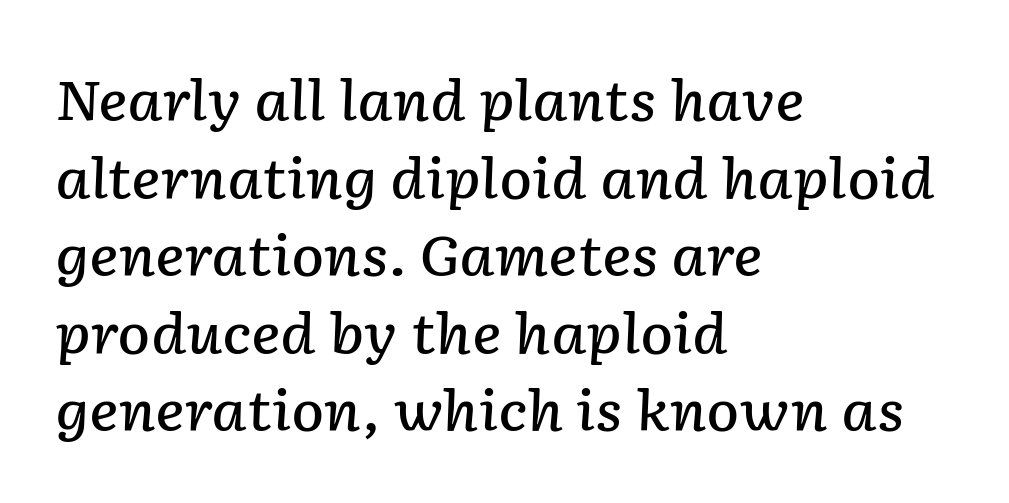
The image shows 55 px semibold type, italic (leaning right); set left-aligned, normal line spacing (1.41x), normal letter spacing, not underlined; low stroke contrast and a medium x-height.
